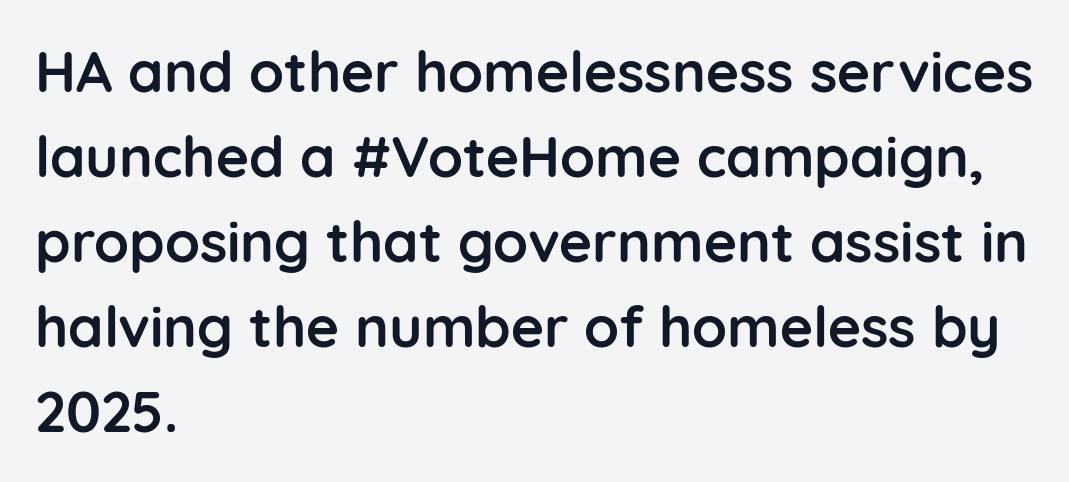
Quick note: underline off. Horizontal alignment here is leftward, the default for most running prose. Every letter is thick-stroked: bold, no question. You could not count columns in this text — the font is proportionally spaced. Does extra space separate the letters? No, they use regular spacing. Letterform terminals end flat and unadorned throughout the passage.
